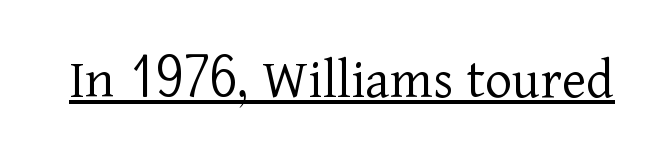
The image shows 58 px light serif type, upright; set normal letter spacing, underlined; low stroke contrast and a medium x-height.
